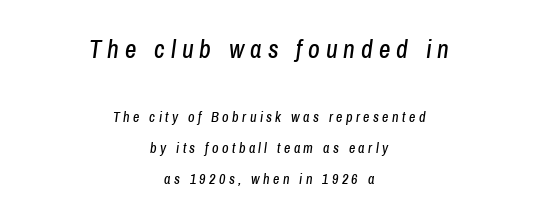
Tracking here is generous; glyphs stand well apart from one another. The space between consecutive lines is lavish. This sample uses an oblique cut, with every glyph tilted off the vertical. Short and long lines alike share a common midpoint.
